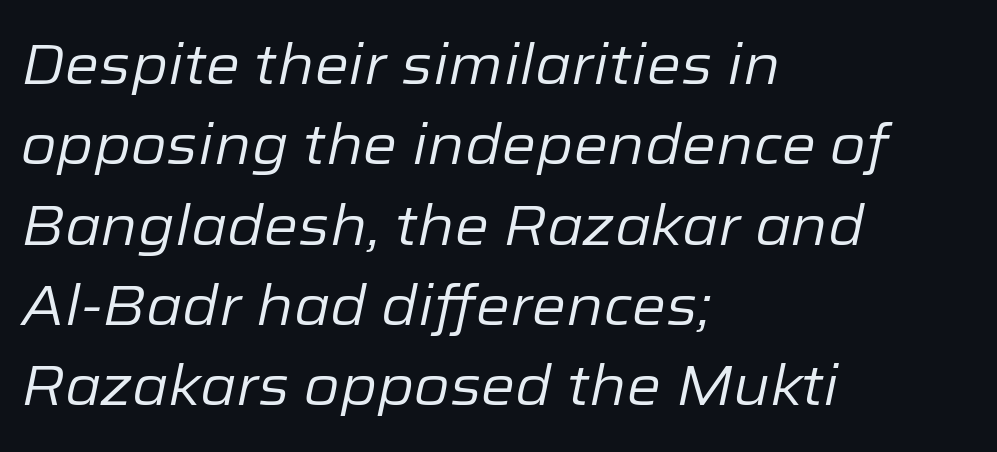
Q: Is the text bold? A: No.
Q: Is the text italic (slanted)? A: Yes, it leans right by about 12 degrees.
Q: Is the text underlined? A: No.
Q: How is the paragraph aligned? A: Left-aligned.
Q: Is the spacing between letters normal or unusually wide? A: Normal.
Q: Is the spacing between lines tight, normal or loose? A: Normal.
Q: Width (condensed, normal, or wide)? A: Normal.
Q: Stroke contrast? A: Low.
Q: x-height? A: Medium.
Q: Monospaced? A: No.
